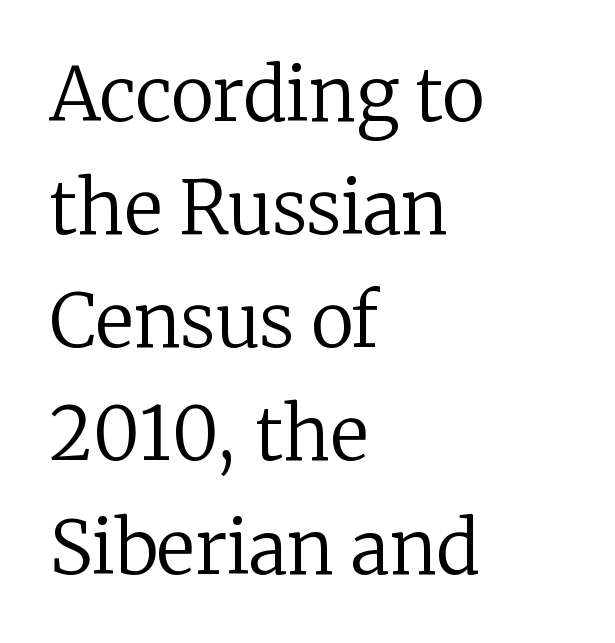
Q: Is the text bold? A: No.
Q: Is the text italic (slanted)? A: No, it is upright.
Q: Is the typeface a serif or a sans-serif typeface? A: Serif.
Q: Is the text underlined? A: No.
Q: How is the paragraph aligned? A: Left-aligned.
Q: Is the spacing between letters normal or unusually wide? A: Normal.
Q: Is the spacing between lines tight, normal or loose? A: Normal.
Q: Width (condensed, normal, or wide)? A: Normal.
Q: Stroke contrast? A: Low.
Q: x-height? A: Medium.
Q: Monospaced? A: No.
